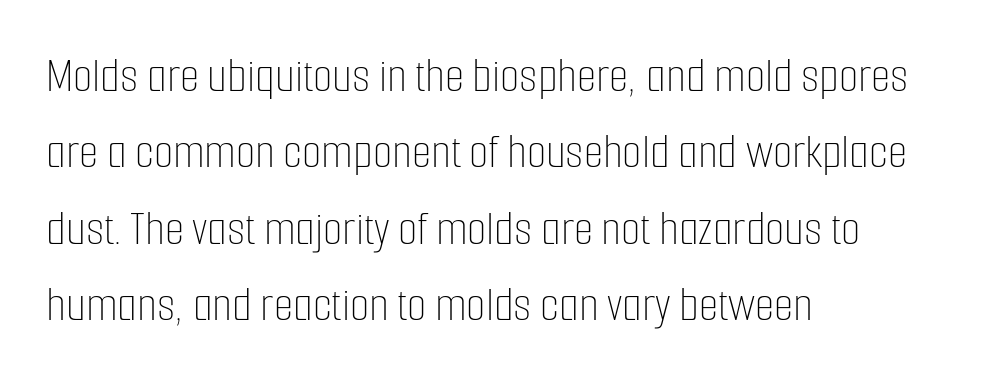
{"italic": "no", "bold": "no", "weight": "thin", "width": "condensed", "stroke_contrast": "low", "x_height": "medium", "monospaced": "no", "underline": "no", "align": "left", "line_spacing": "normal", "line_spacing_ratio": 1.53, "letter_spacing": "normal", "letter_spacing_em": 0.0, "glyph_px": 50}
